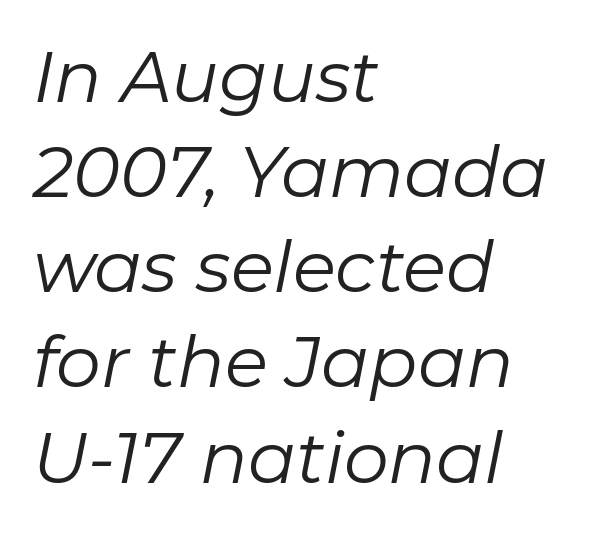
{"italic": "yes", "lean": "right", "slant_degrees": 11, "bold": "no", "weight": "regular", "width": "normal", "stroke_contrast": "low", "x_height": "medium", "monospaced": "no", "underline": "no", "align": "left", "line_spacing": "normal", "line_spacing_ratio": 1.34, "letter_spacing": "normal", "letter_spacing_em": 0.0, "glyph_px": 71}
